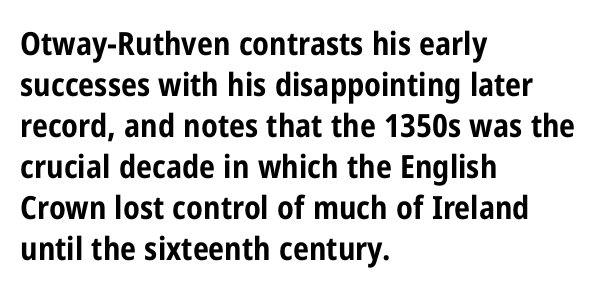
The image shows 32 px bold, condensed sans-serif type, upright; set left-aligned, normal line spacing (1.28x), normal letter spacing, not underlined; low stroke contrast and a medium x-height.
